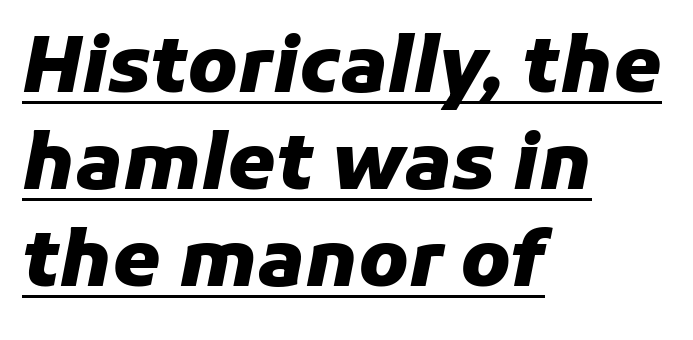
{"italic": "yes", "lean": "right", "slant_degrees": 11, "bold": "yes", "weight": "heavy", "width": "normal", "stroke_contrast": "low", "x_height": "medium", "monospaced": "no", "underline": "yes", "align": "left", "line_spacing": "normal", "line_spacing_ratio": 1.26, "letter_spacing": "normal", "letter_spacing_em": 0.0, "glyph_px": 77}
